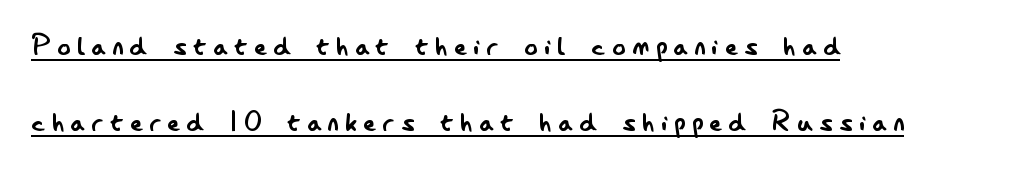
Q: Is the text bold? A: No.
Q: Is the text italic (slanted)? A: No, it is upright.
Q: Is the typeface a serif or a sans-serif typeface? A: Sans-serif.
Q: Is the text underlined? A: Yes.
Q: How is the paragraph aligned? A: Left-aligned.
Q: Is the spacing between letters normal or unusually wide? A: Unusually wide.
Q: Is the spacing between lines tight, normal or loose? A: Loose.
Q: Width (condensed, normal, or wide)? A: Condensed.
Q: Stroke contrast? A: Low.
Q: x-height? A: Small.
Q: Monospaced? A: No.
